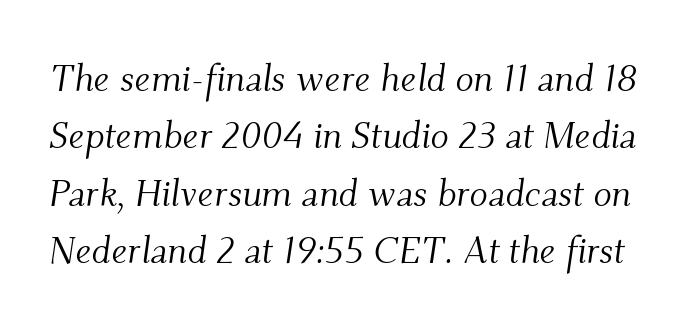
{"serif": "yes", "italic": "yes", "lean": "right", "slant_degrees": 9, "bold": "no", "weight": "light", "width": "normal", "stroke_contrast": "medium", "x_height": "small", "monospaced": "no", "underline": "no", "line_spacing": "normal", "line_spacing_ratio": 1.51, "letter_spacing": "normal", "letter_spacing_em": 0.0, "glyph_px": 38}
